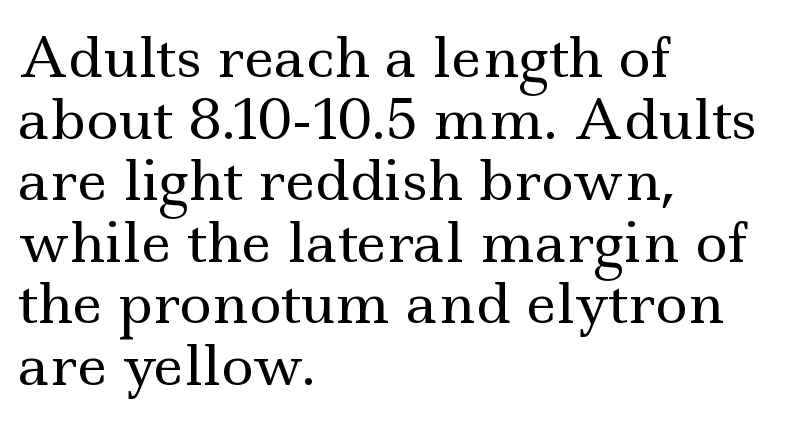
Italic: no, the glyphs are upright roman. Looks like regular typesetting: each glyph gets only the width it needs. I'd call this a serif setting — the letters wear small feet. Line spacing here is tight.
